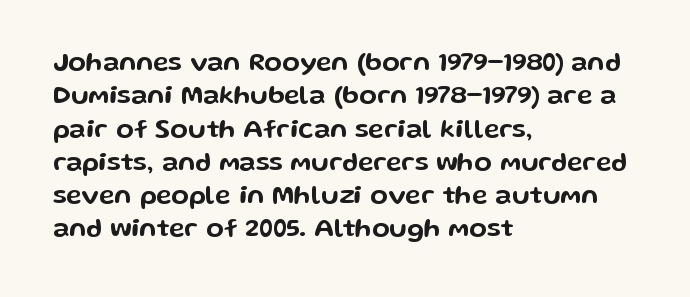
Q: Is the text italic (slanted)? A: No, it is upright.
Q: Is the text underlined? A: No.
Q: How is the paragraph aligned? A: Left-aligned.
Q: Is the spacing between letters normal or unusually wide? A: Normal.
Q: Is the spacing between lines tight, normal or loose? A: Normal.
